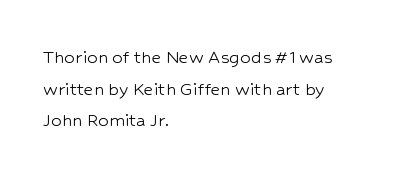
Style check: upright. Leftover space on each line is placed entirely after the last word. The rows are spaced the way most documents space them. The font is comparable to plain body text, perhaps lighter. Honestly, there is no underline to notice here at all. Nobody touched the tracking dial on this one.
